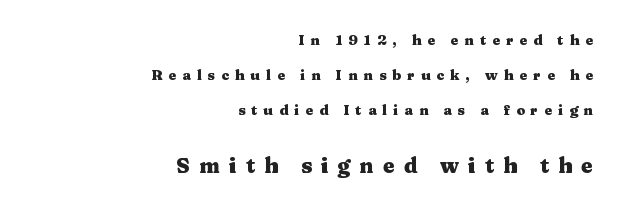
In terms of posture, this sample is upright. This layout puts the modest block above and the oversized block below. Honestly, the letter spacing is so wide it's the main thing you notice. Baseline-to-baseline distance is far greater than the letter height. Line ends are locked; line starts wander.
